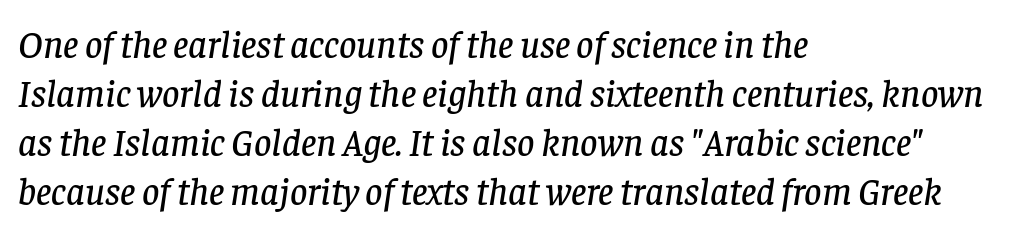
Q: Is the text italic (slanted)? A: Yes, it leans right by about 8 degrees.
Q: Is the typeface a serif or a sans-serif typeface? A: Serif.
Q: Is the text underlined? A: No.
Q: How is the paragraph aligned? A: Left-aligned.
Q: Is the spacing between letters normal or unusually wide? A: Normal.
Q: Is the spacing between lines tight, normal or loose? A: Normal.
Q: Width (condensed, normal, or wide)? A: Normal.
Q: Stroke contrast? A: Low.
Q: x-height? A: Large.
Q: Monospaced? A: No.
